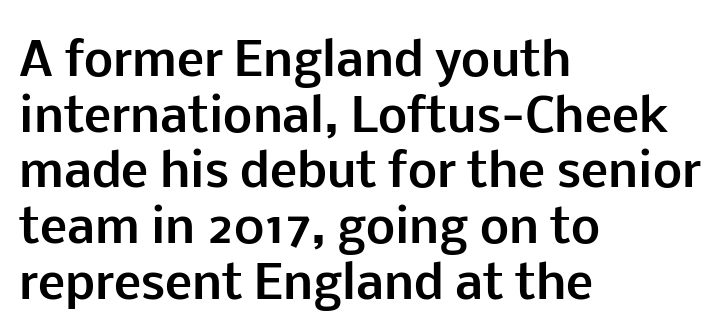
The image shows 46 px bold sans-serif type, upright; set left-aligned, line spacing 1.21x, normal letter spacing, not underlined; low stroke contrast and a medium x-height.
